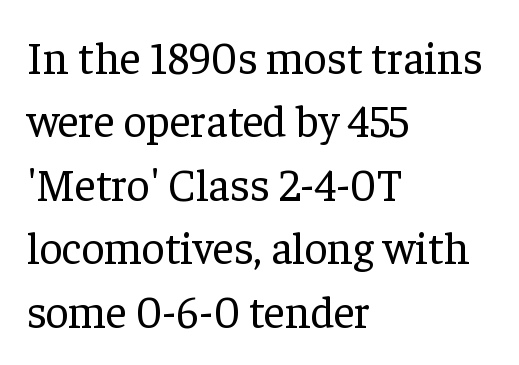
{"serif": "yes", "italic": "no", "bold": "no", "weight": "regular", "width": "normal", "stroke_contrast": "low", "x_height": "medium", "monospaced": "no", "underline": "no", "align": "left", "line_spacing": "normal", "line_spacing_ratio": 1.41, "letter_spacing": "normal", "letter_spacing_em": 0.0, "glyph_px": 45}
